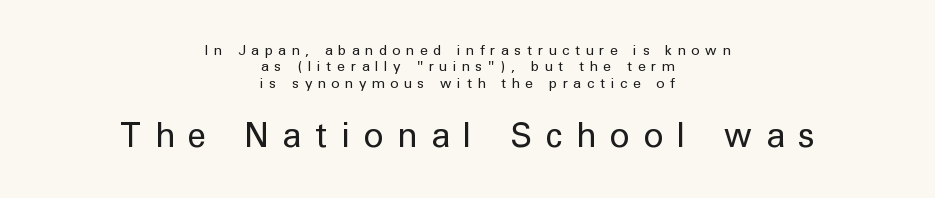
Looks like regular typesetting: each glyph gets only the width it needs. Weight: not bold — regular or lighter. Reading top to bottom, the characters get bigger at the block break. Type style note: lacks serifs. Italic? Not at all — the glyphs are vertical.
